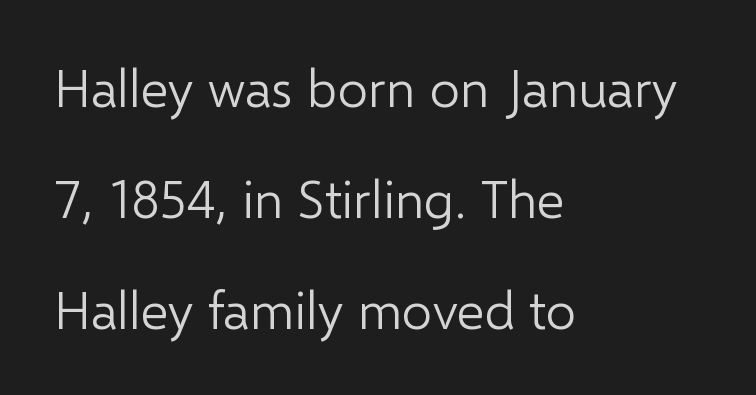
{"serif": "no", "italic": "no", "bold": "no", "weight": "light", "width": "normal", "stroke_contrast": "low", "x_height": "medium", "monospaced": "no", "underline": "no", "align": "left", "line_spacing": "loose", "line_spacing_ratio": 2.09, "letter_spacing": "normal", "letter_spacing_em": 0.0, "glyph_px": 53}
